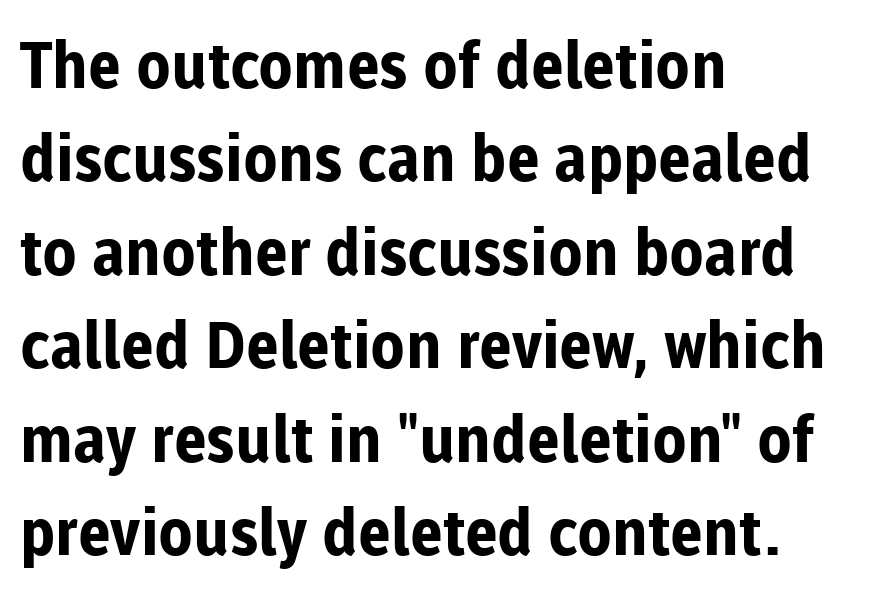
Q: Is the text bold? A: Yes.
Q: Is the text italic (slanted)? A: No, it is upright.
Q: Is the typeface a serif or a sans-serif typeface? A: Sans-serif.
Q: Is the text underlined? A: No.
Q: How is the paragraph aligned? A: Left-aligned.
Q: Is the spacing between letters normal or unusually wide? A: Normal.
Q: Is the spacing between lines tight, normal or loose? A: Normal.
Q: Width (condensed, normal, or wide)? A: Normal.
Q: Stroke contrast? A: Low.
Q: x-height? A: Medium.
Q: Monospaced? A: No.
